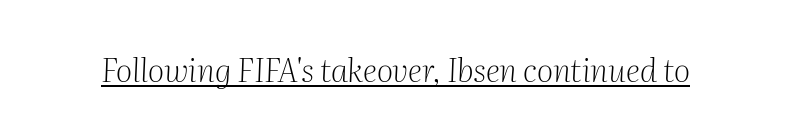
These lines are composed in type with serifs. Observe the ordinary spacing: letters are neighbours, not strangers. No extra ink here — the face is not bold. Varying glyph widths throughout — classic text-font behaviour. Each line of the rendering has a horizontal stroke beneath the glyphs.
